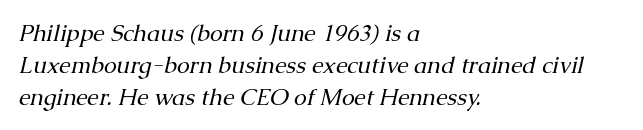
Q: Is the text bold? A: No.
Q: Is the text italic (slanted)? A: Yes, it leans right by about 13 degrees.
Q: Is the text underlined? A: No.
Q: How is the paragraph aligned? A: Left-aligned.
Q: Is the spacing between letters normal or unusually wide? A: Normal.
Q: Is the spacing between lines tight, normal or loose? A: Normal.
